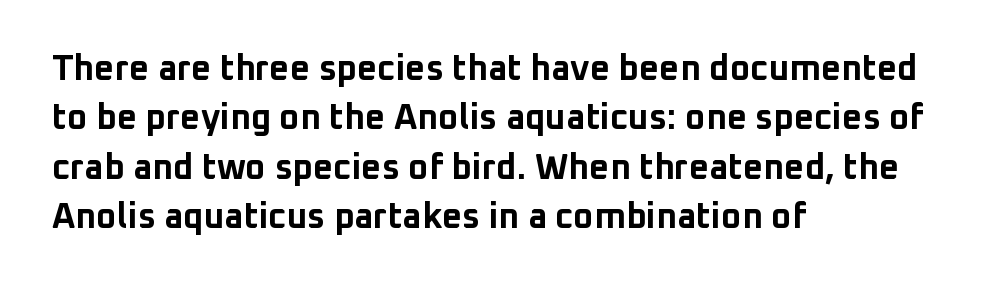
{"serif": "no", "italic": "no", "bold": "yes", "weight": "bold", "width": "normal", "stroke_contrast": "low", "x_height": "medium", "monospaced": "no", "underline": "no", "align": "left", "line_spacing": "normal", "line_spacing_ratio": 1.41, "letter_spacing": "normal", "letter_spacing_em": 0.0, "glyph_px": 35}
